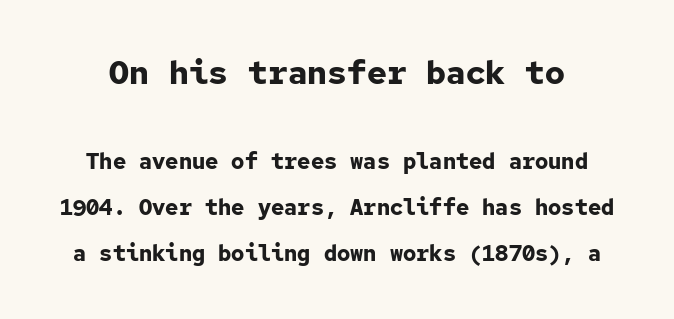
{"serif": "no", "italic": "no", "bold": "yes", "weight": "bold", "width": "normal", "stroke_contrast": "low", "x_height": "medium", "monospaced": "yes", "underline": "no", "line_spacing": "loose", "line_spacing_ratio": 2.1, "letter_spacing": "normal", "letter_spacing_em": 0.0, "larger_block": "first", "size_ratio": 1.5, "glyph_px": 33}
